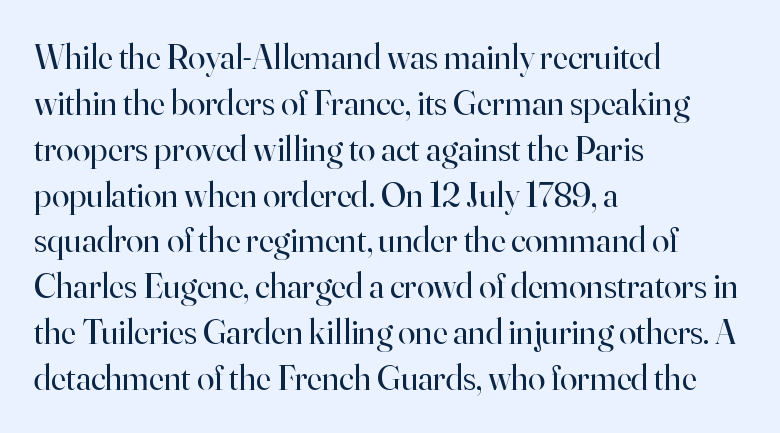
The image shows 35 px regular-weight serif type, upright; set left-aligned, normal line spacing (1.31x), normal letter spacing, not underlined; high stroke contrast and a small x-height.
